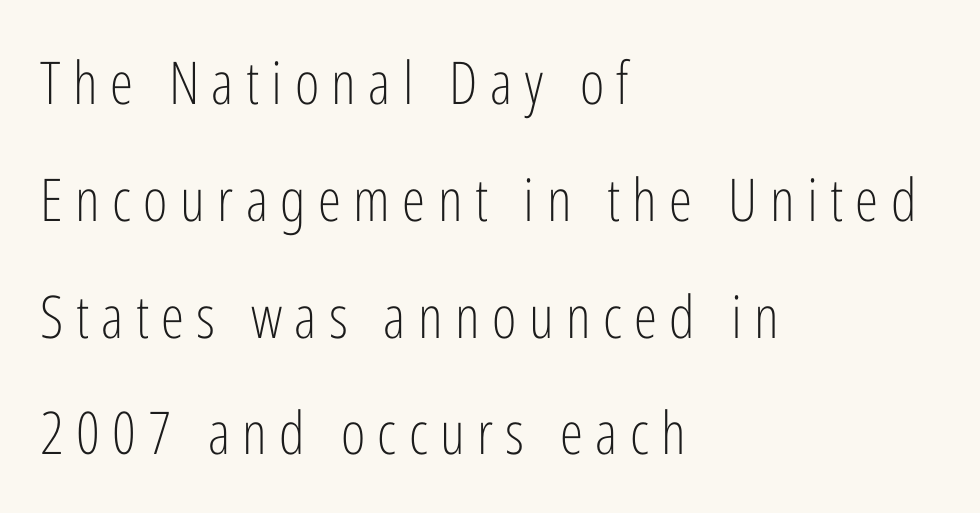
{"serif": "no", "italic": "no", "bold": "no", "weight": "light", "width": "condensed", "stroke_contrast": "low", "x_height": "medium", "monospaced": "no", "underline": "no", "align": "left", "line_spacing": "loose", "line_spacing_ratio": 1.98, "letter_spacing": "wide", "letter_spacing_em": 0.21, "glyph_px": 59}
